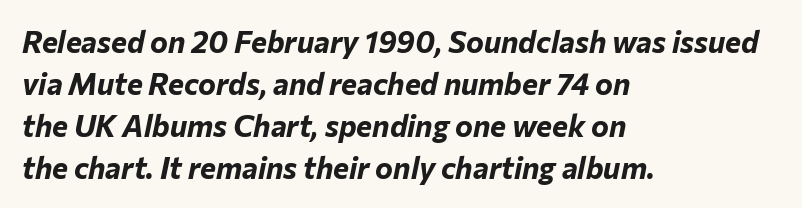
Q: Is the text bold? A: Yes.
Q: Is the text italic (slanted)? A: Yes, it leans right by about 12 degrees.
Q: Is the text underlined? A: No.
Q: How is the paragraph aligned? A: Left-aligned.
Q: Is the spacing between letters normal or unusually wide? A: Normal.
Q: Is the spacing between lines tight, normal or loose? A: Normal.
Q: Width (condensed, normal, or wide)? A: Normal.
Q: Stroke contrast? A: Low.
Q: x-height? A: Medium.
Q: Monospaced? A: No.
